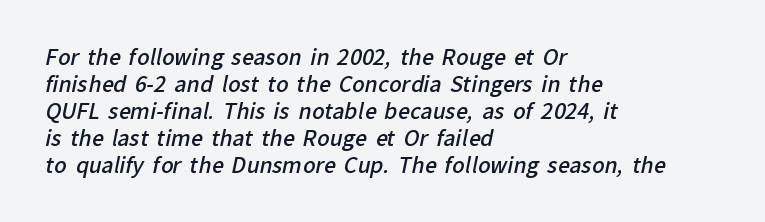
The image shows 21 px text type; set left-aligned, normal line spacing (1.28x), normal letter spacing, not underlined.
